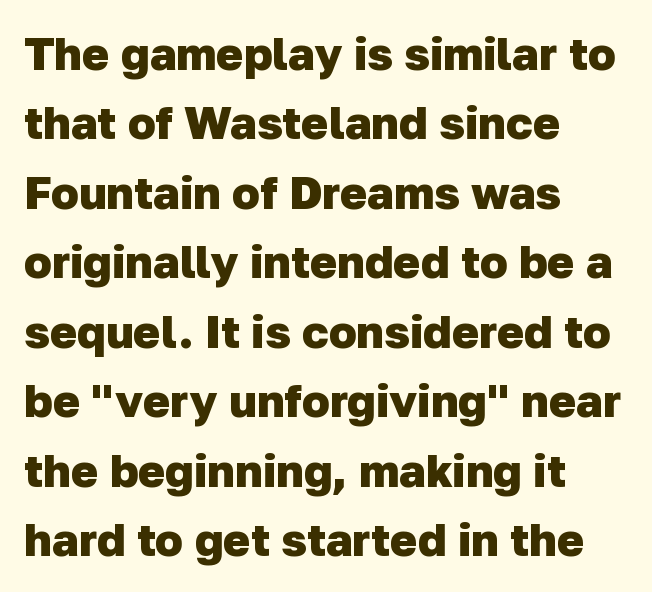
The image shows 46 px heavy sans-serif type; set left-aligned, normal line spacing (1.51x), normal letter spacing, not underlined; low stroke contrast and a medium x-height.
